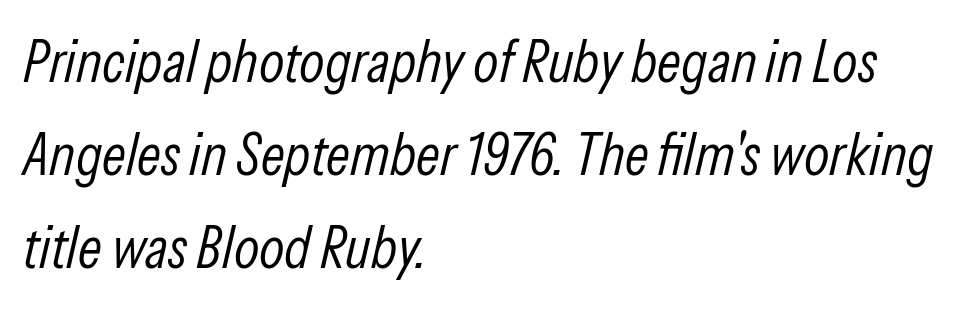
{"italic": "yes", "lean": "right", "slant_degrees": 13, "bold": "no", "weight": "light", "width": "condensed", "stroke_contrast": "low", "x_height": "medium", "monospaced": "no", "underline": "no", "align": "left", "line_spacing": "normal", "line_spacing_ratio": 1.58, "letter_spacing": "normal", "letter_spacing_em": 0.0, "glyph_px": 59}
